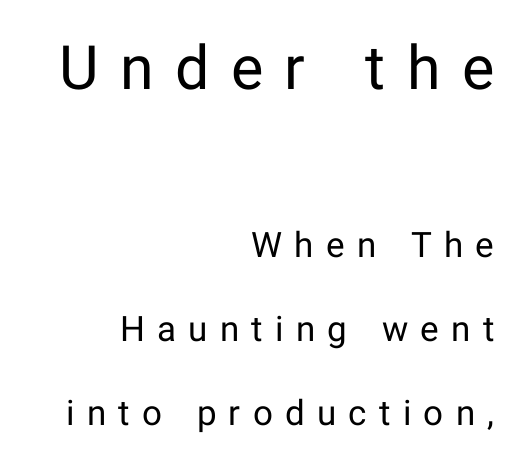
Q: Is the text bold? A: No.
Q: Is the text italic (slanted)? A: No, it is upright.
Q: Is the typeface a serif or a sans-serif typeface? A: Sans-serif.
Q: Is the text underlined? A: No.
Q: How is the paragraph aligned? A: Right-aligned.
Q: Is the spacing between letters normal or unusually wide? A: Unusually wide.
Q: Is the spacing between lines tight, normal or loose? A: Loose.
Q: Which block of text is set in a larger size, the first (top) or the second (bottom)? A: The first (top) one.
Q: Width (condensed, normal, or wide)? A: Normal.
Q: Stroke contrast? A: Low.
Q: x-height? A: Medium.
Q: Monospaced? A: No.
